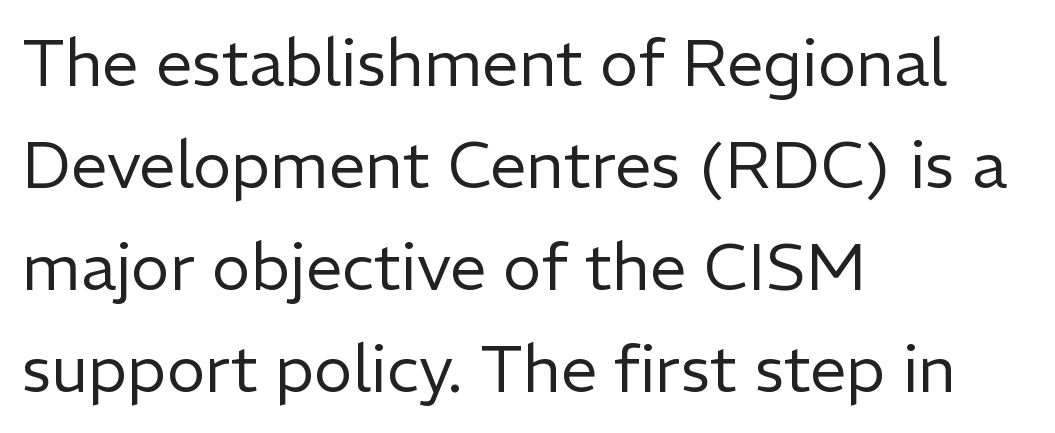
{"serif": "no", "italic": "no", "bold": "no", "weight": "regular", "width": "normal", "stroke_contrast": "low", "x_height": "medium", "monospaced": "no", "underline": "no", "align": "left", "line_spacing": "normal", "line_spacing_ratio": 1.57, "letter_spacing": "normal", "letter_spacing_em": 0.0, "glyph_px": 65}
